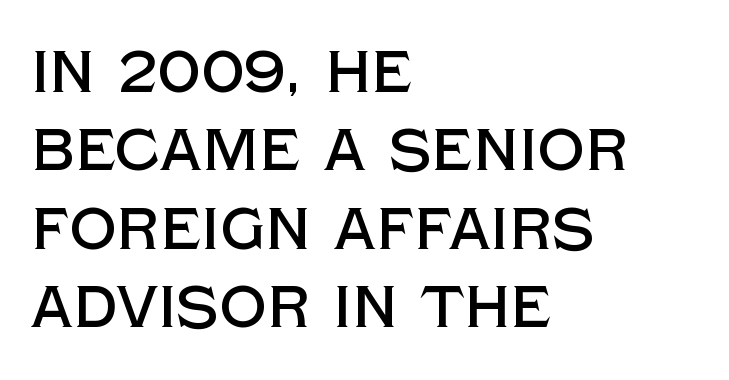
{"serif": "no", "italic": "no", "width": "normal", "x_height": "large", "monospaced": "no", "underline": "no", "align": "left", "line_spacing": "normal", "line_spacing_ratio": 1.33, "letter_spacing": "normal", "letter_spacing_em": 0.0, "glyph_px": 59}
